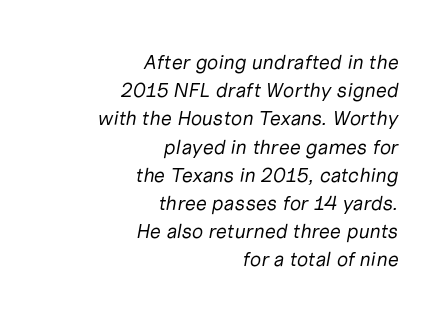
The zone under the glyphs is completely vacant. The letters sit at their default tracking, neither squeezed nor spread. Bold? No — there's no thickening of the strokes. What's the leading like? Ordinary, nothing unusual. If you drew a ruler down the right edge, every line would touch it.
